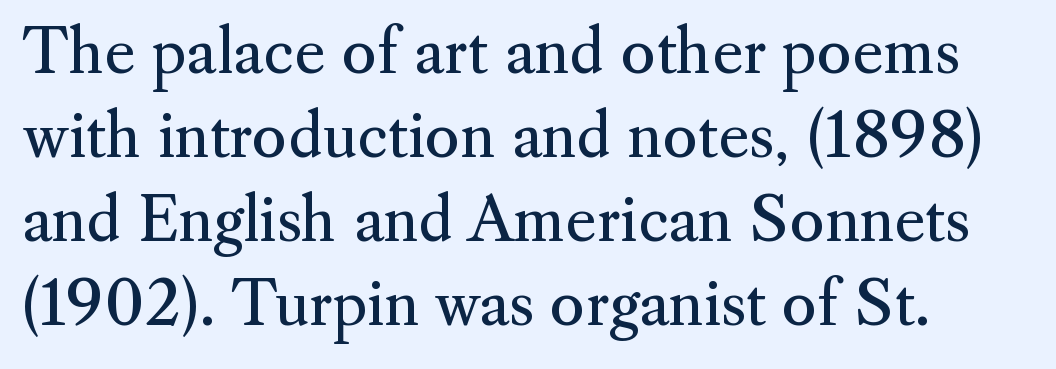
{"serif": "yes", "italic": "no", "bold": "no", "weight": "regular", "width": "normal", "stroke_contrast": "medium", "x_height": "small", "monospaced": "no", "underline": "no", "align": "left", "line_spacing": "normal", "line_spacing_ratio": 1.4, "letter_spacing": "normal", "letter_spacing_em": 0.0, "glyph_px": 60}
